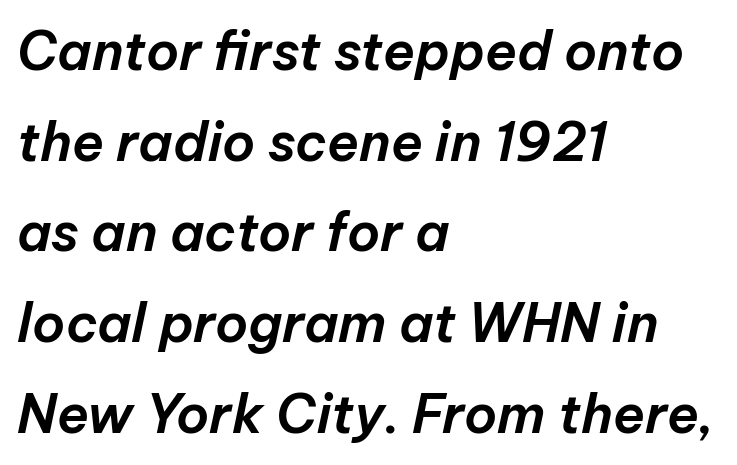
The image shows 53 px text type, italic (leaning right); set left-aligned, line spacing 1.71x, normal letter spacing, not underlined; low stroke contrast and a medium x-height.
